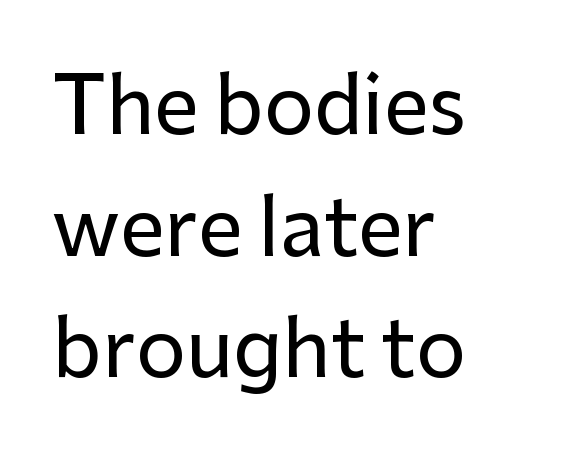
The image shows 79 px sans-serif type, upright; set left-aligned, normal line spacing (1.54x), normal letter spacing, not underlined; low stroke contrast and a medium x-height.
